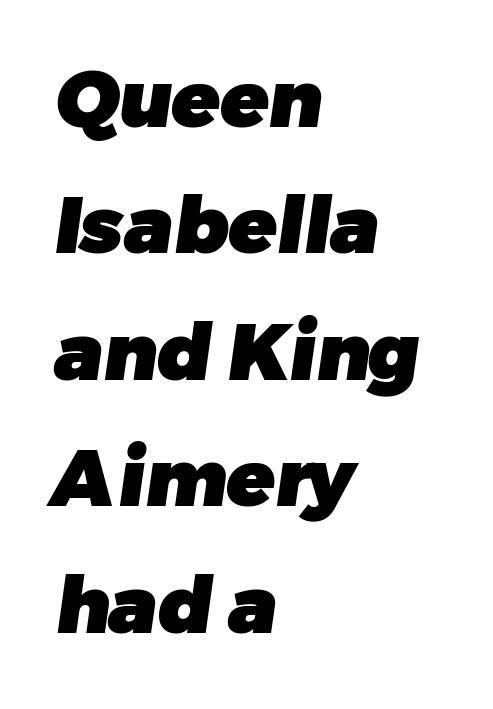
The letters sit at their default tracking, neither squeezed nor spread. The rendering shows plain stroke endings on the letterforms — a sans-serif design. Here the designer chose a conventional face with non-uniform glyph widths. Short and long lines alike share a common starting point at left. A normal amount of white space separates one row of letters from the next.
